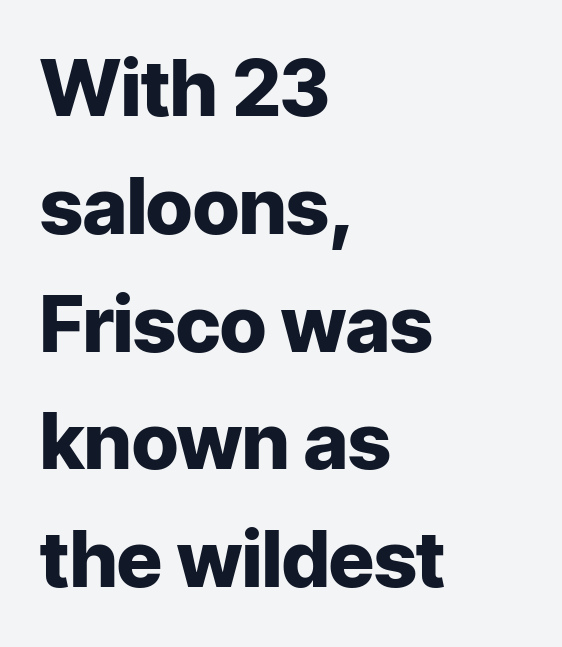
Q: Is the text bold? A: Yes.
Q: Is the text italic (slanted)? A: No, it is upright.
Q: Is the typeface a serif or a sans-serif typeface? A: Sans-serif.
Q: Is the text underlined? A: No.
Q: How is the paragraph aligned? A: Left-aligned.
Q: Is the spacing between letters normal or unusually wide? A: Normal.
Q: Is the spacing between lines tight, normal or loose? A: Normal.
Q: Width (condensed, normal, or wide)? A: Normal.
Q: Stroke contrast? A: Low.
Q: x-height? A: Medium.
Q: Monospaced? A: No.
